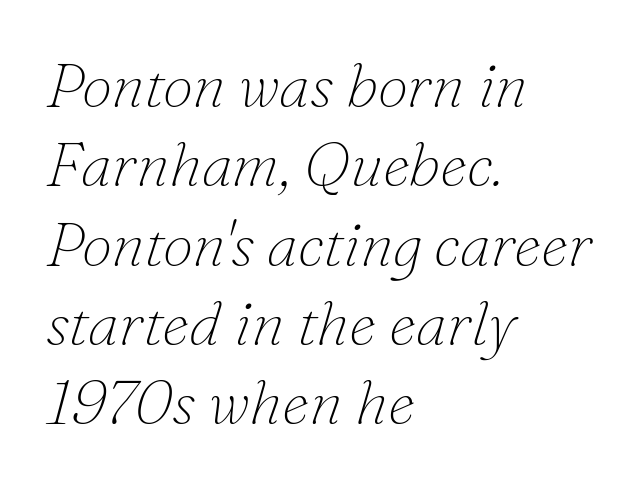
Q: Is the text bold? A: No.
Q: Is the text italic (slanted)? A: Yes, it leans right by about 16 degrees.
Q: Is the typeface a serif or a sans-serif typeface? A: Serif.
Q: Is the text underlined? A: No.
Q: How is the paragraph aligned? A: Left-aligned.
Q: Is the spacing between letters normal or unusually wide? A: Normal.
Q: Is the spacing between lines tight, normal or loose? A: Normal.
Q: Width (condensed, normal, or wide)? A: Normal.
Q: Stroke contrast? A: Low.
Q: x-height? A: Small.
Q: Monospaced? A: No.
